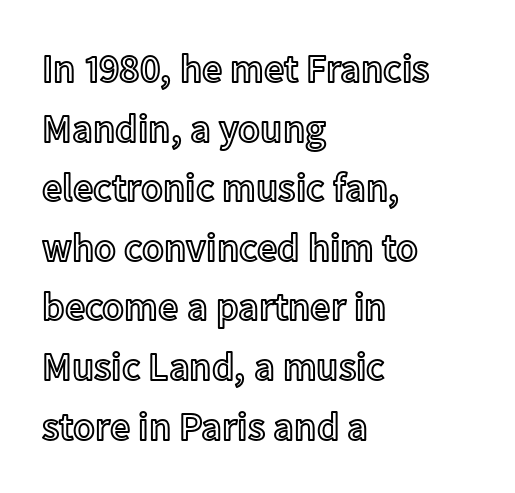
The image shows 40 px text type, upright; set left-aligned, normal line spacing (1.49x), normal letter spacing, not underlined; a medium x-height.
